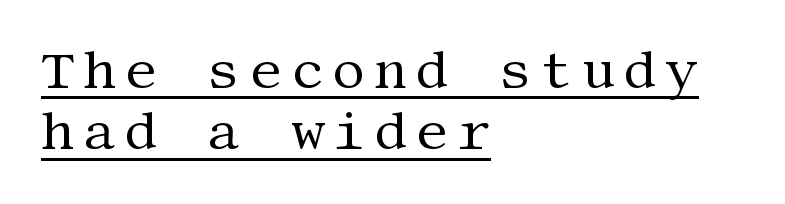
One-word summary of the alignment: left. Underline: present. Are there feet on the stems? There are — it's a serif. In terms of posture, this sample is upright.
